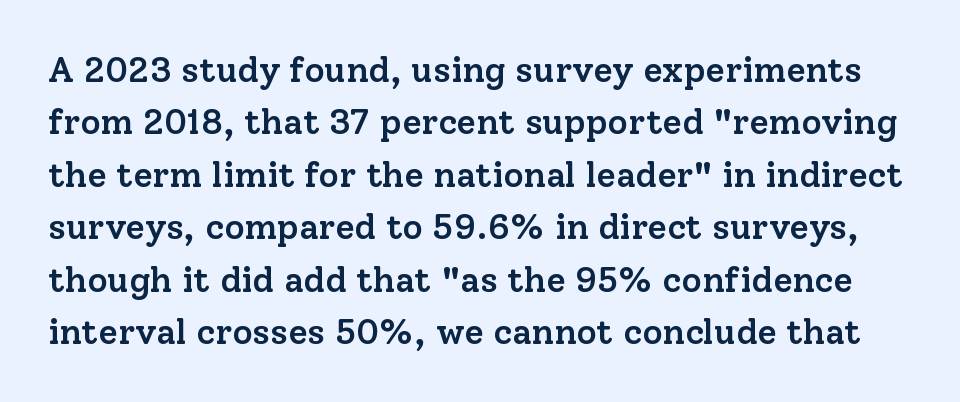
Italic: no, the glyphs are upright roman. The designer went with a serif here, giving each stem small feet. Whoever set this chose a conventional vertical rhythm. The letterforms sit shoulder to shoulder at normal distance.
